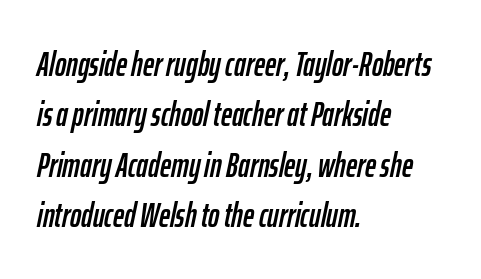
The image shows 34 px condensed type, italic (leaning right); set left-aligned, normal line spacing (1.48x), normal letter spacing, not underlined; low stroke contrast and a medium x-height.
